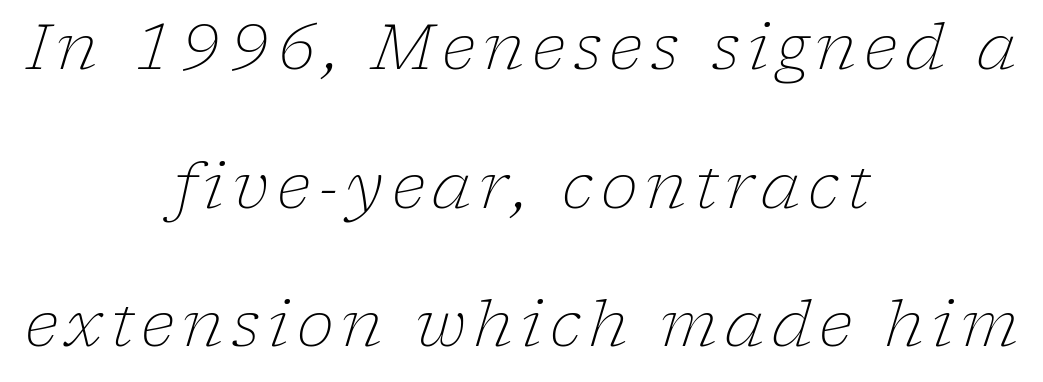
Q: Is the text bold? A: No.
Q: Is the text italic (slanted)? A: Yes, it leans right by about 17 degrees.
Q: Is the typeface a serif or a sans-serif typeface? A: Serif.
Q: Is the text underlined? A: No.
Q: How is the paragraph aligned? A: Centered.
Q: Is the spacing between lines tight, normal or loose? A: Loose.
Q: Width (condensed, normal, or wide)? A: Normal.
Q: Stroke contrast? A: Low.
Q: x-height? A: Medium.
Q: Monospaced? A: No.
